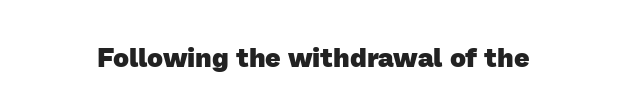
{"bold": "yes", "underline": "no", "letter_spacing": "normal", "letter_spacing_em": 0.0, "glyph_px": 27}
